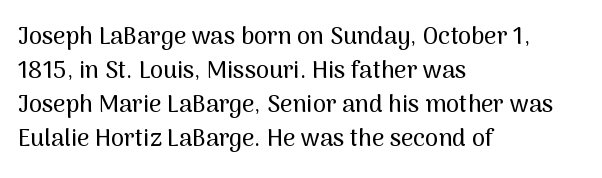
Q: Is the text italic (slanted)? A: No, it is upright.
Q: Is the text underlined? A: No.
Q: How is the paragraph aligned? A: Left-aligned.
Q: Is the spacing between letters normal or unusually wide? A: Normal.
Q: Is the spacing between lines tight, normal or loose? A: Normal.
